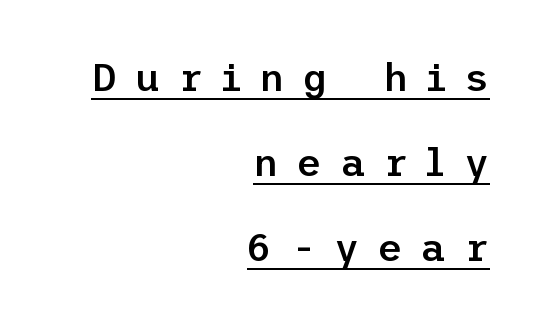
{"serif": "no", "italic": "no", "bold": "semi", "weight": "semibold", "width": "normal", "stroke_contrast": "low", "x_height": "medium", "underline": "yes", "align": "right", "line_spacing": "loose", "line_spacing_ratio": 2.18, "letter_spacing": "wide", "letter_spacing_em": 0.46, "glyph_px": 39}
